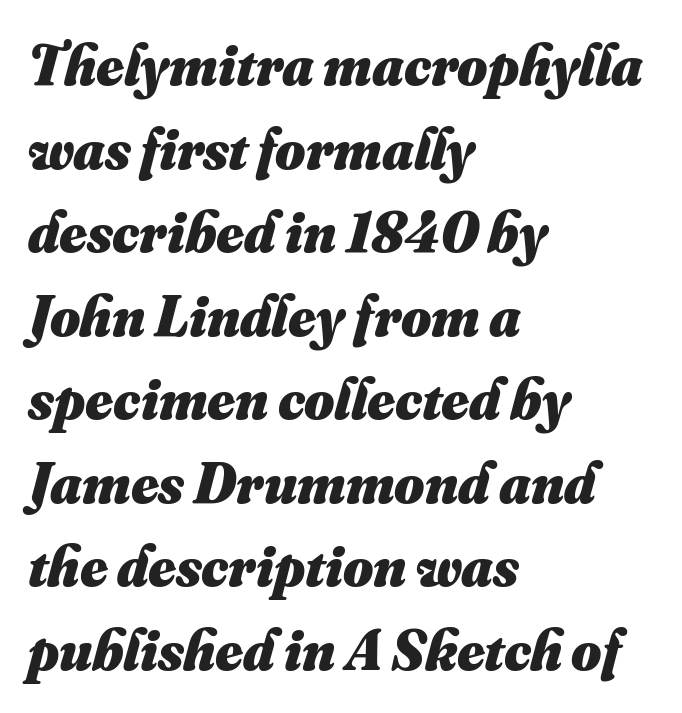
Q: Is the text bold? A: Yes.
Q: Is the text underlined? A: No.
Q: How is the paragraph aligned? A: Left-aligned.
Q: Is the spacing between letters normal or unusually wide? A: Normal.
Q: Is the spacing between lines tight, normal or loose? A: Normal.
Q: Width (condensed, normal, or wide)? A: Normal.
Q: Stroke contrast? A: Medium.
Q: x-height? A: Small.
Q: Monospaced? A: No.
